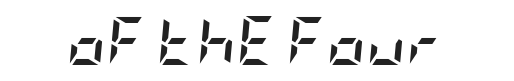
The glyphs look as if they've been sheared to an angle. Spacing between characters is what you'd get straight out of the box. Stroke thickness is high; the sample reads as a true bold. The passage shown is not underscored anywhere.
